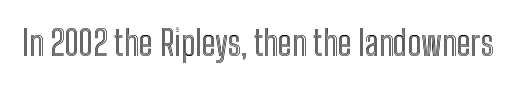
{"italic": "no", "width": "condensed", "x_height": "medium", "monospaced": "no", "underline": "no", "letter_spacing": "normal", "letter_spacing_em": 0.0, "glyph_px": 34}
